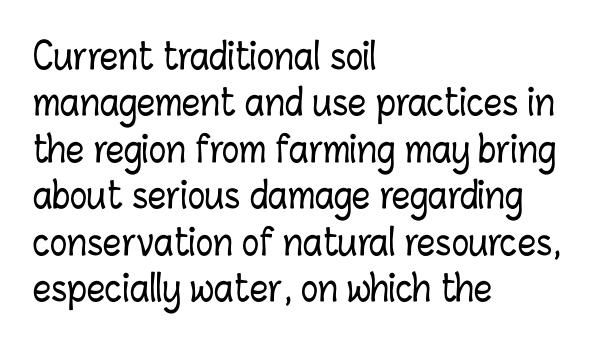
One-word summary of the alignment: left. Here the designer chose a conventional face with non-uniform glyph widths. Regular leading. The passage shown is not underscored anywhere. Default kerning and tracking; the words read as compact shapes.
